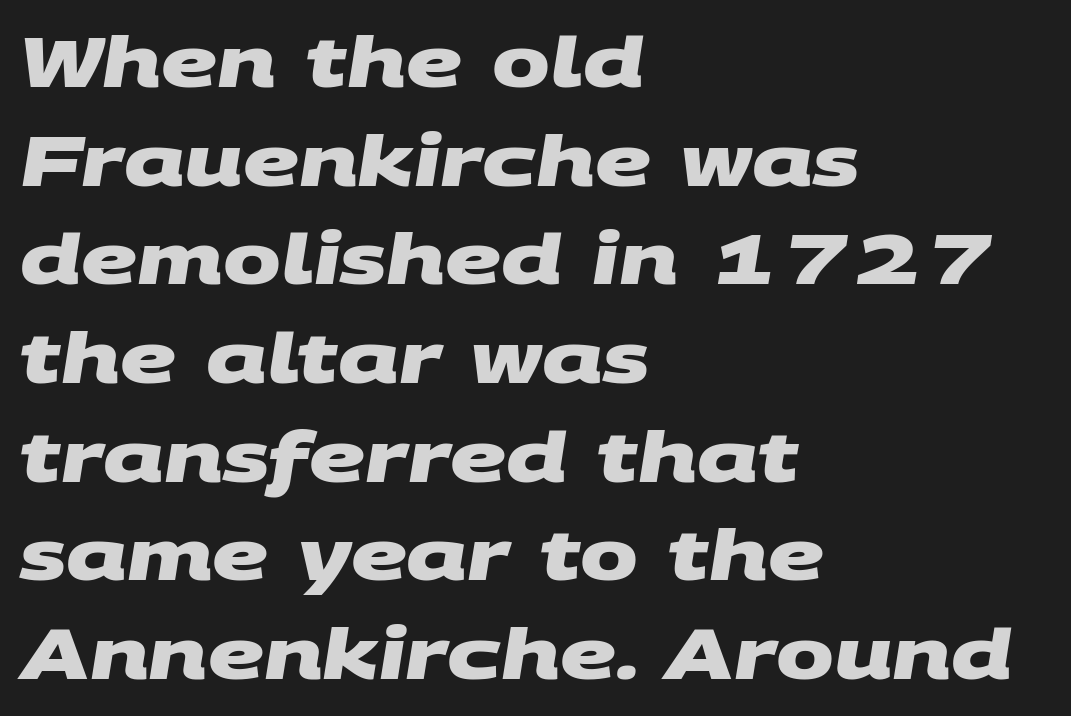
This sample uses a sans-serif face. Notice how thick the strokes are: this is what a full bold looks like. Caption: multi-line text, flush left, ragged right. Spacing between characters is what you'd get straight out of the box.
